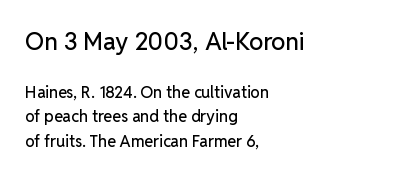
This sample keeps an unexceptional amount of space between lines. Any mark beneath the type? The region is blank. These lines keep a tight, regular rhythm from letter to letter. The emphasis by scale lands on block number one, above. The paragraph has a hard left edge and a soft right edge. The letters stand upright; this is a roman face.
